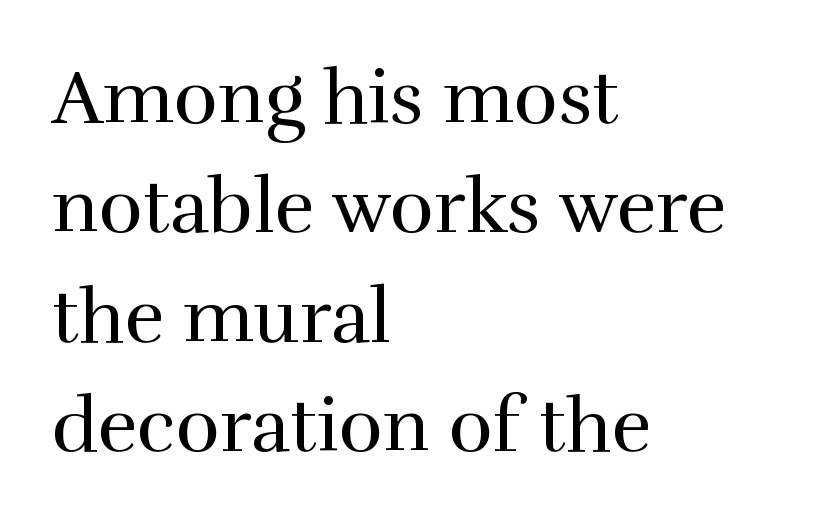
The image shows 75 px regular-weight serif type, upright; set left-aligned, normal line spacing (1.46x), normal letter spacing, not underlined; a medium x-height.
